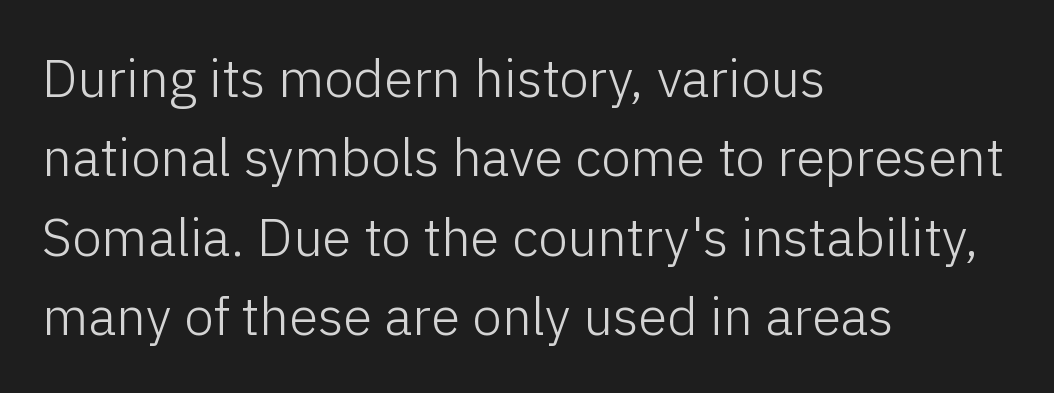
{"serif": "no", "italic": "no", "bold": "no", "weight": "light", "width": "normal", "stroke_contrast": "low", "x_height": "medium", "monospaced": "no", "underline": "no", "align": "left", "line_spacing": "normal", "line_spacing_ratio": 1.5, "letter_spacing": "normal", "letter_spacing_em": 0.0, "glyph_px": 53}
